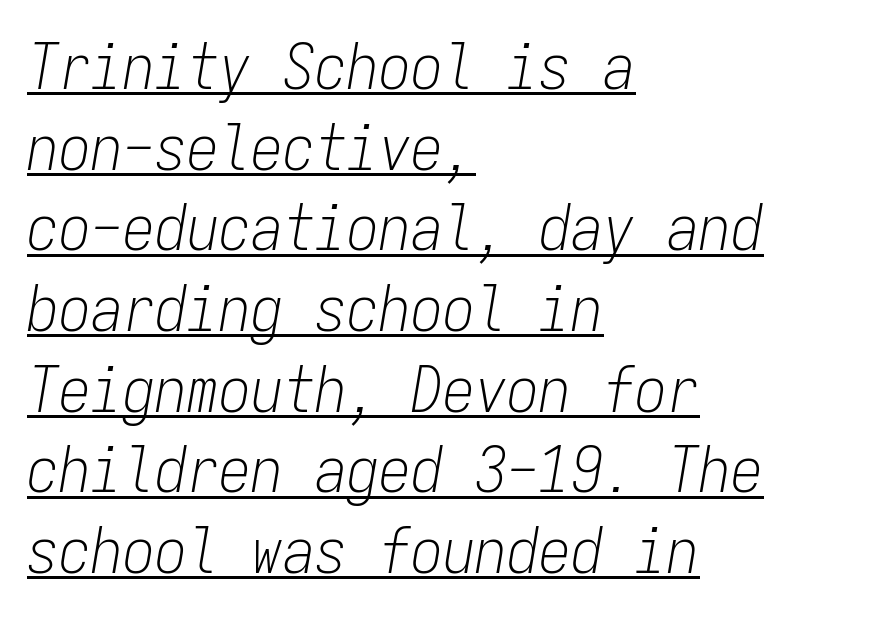
A typesetter would call this monospace, since all characters share one set width. Letter spacing: default. In CSS terms this would be text-align: left. The designer left line spacing at the default. Slanted lettering throughout. The words here are underlined.
